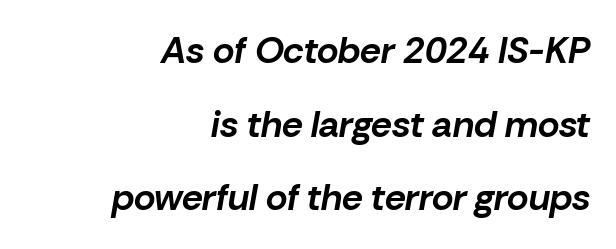
Q: Is the text bold? A: Yes.
Q: Is the text italic (slanted)? A: Yes, it leans right by about 10 degrees.
Q: Is the text underlined? A: No.
Q: How is the paragraph aligned? A: Right-aligned.
Q: Is the spacing between letters normal or unusually wide? A: Normal.
Q: Is the spacing between lines tight, normal or loose? A: Loose.
Q: Width (condensed, normal, or wide)? A: Normal.
Q: Stroke contrast? A: Low.
Q: x-height? A: Medium.
Q: Monospaced? A: No.
